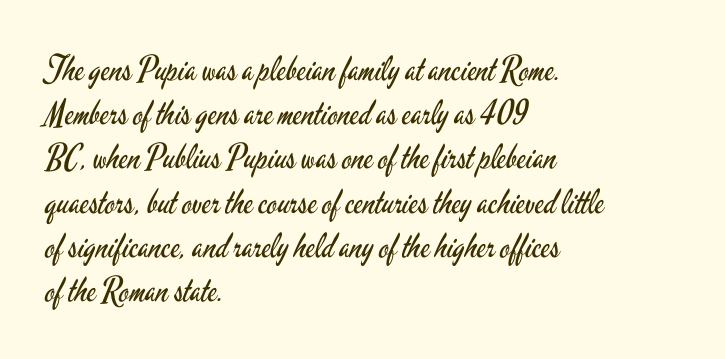
{"serif": "no", "bold": "no", "weight": "regular", "width": "condensed", "stroke_contrast": "low", "x_height": "small", "monospaced": "no", "underline": "no", "align": "left", "line_spacing": "normal", "line_spacing_ratio": 1.3, "letter_spacing": "normal", "letter_spacing_em": 0.0, "glyph_px": 34}
